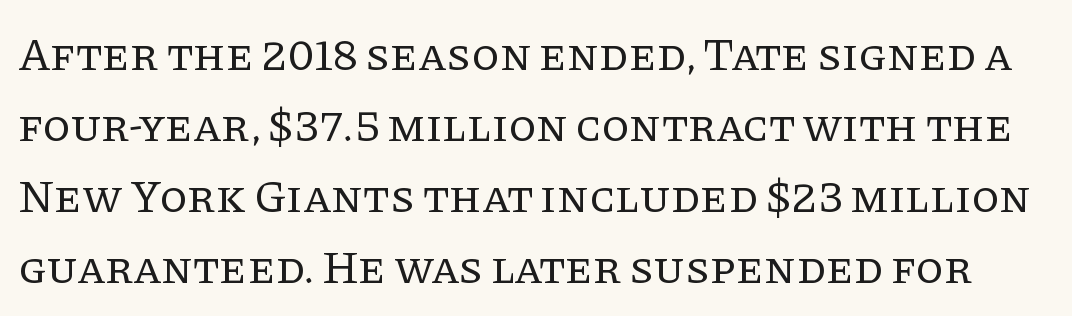
The image shows 46 px regular-weight serif type, upright; set normal line spacing (1.54x), normal letter spacing, not underlined; low stroke contrast and a large x-height.
